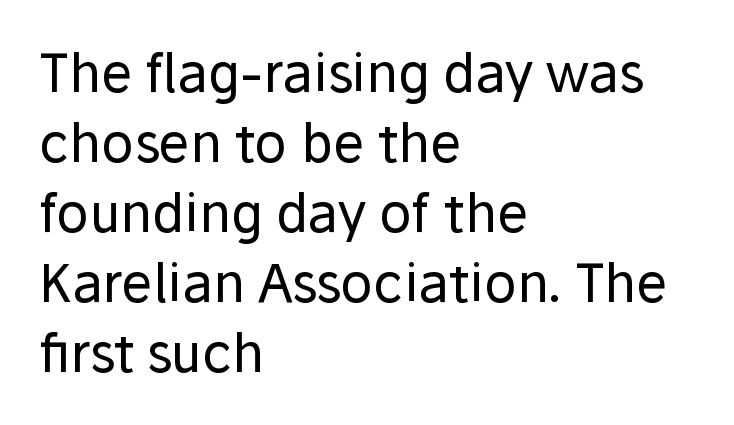
Q: Is the text bold? A: No.
Q: Is the text italic (slanted)? A: No, it is upright.
Q: Is the typeface a serif or a sans-serif typeface? A: Sans-serif.
Q: Is the text underlined? A: No.
Q: How is the paragraph aligned? A: Left-aligned.
Q: Is the spacing between letters normal or unusually wide? A: Normal.
Q: Is the spacing between lines tight, normal or loose? A: Normal.
Q: Width (condensed, normal, or wide)? A: Normal.
Q: Stroke contrast? A: Low.
Q: x-height? A: Medium.
Q: Monospaced? A: No.
